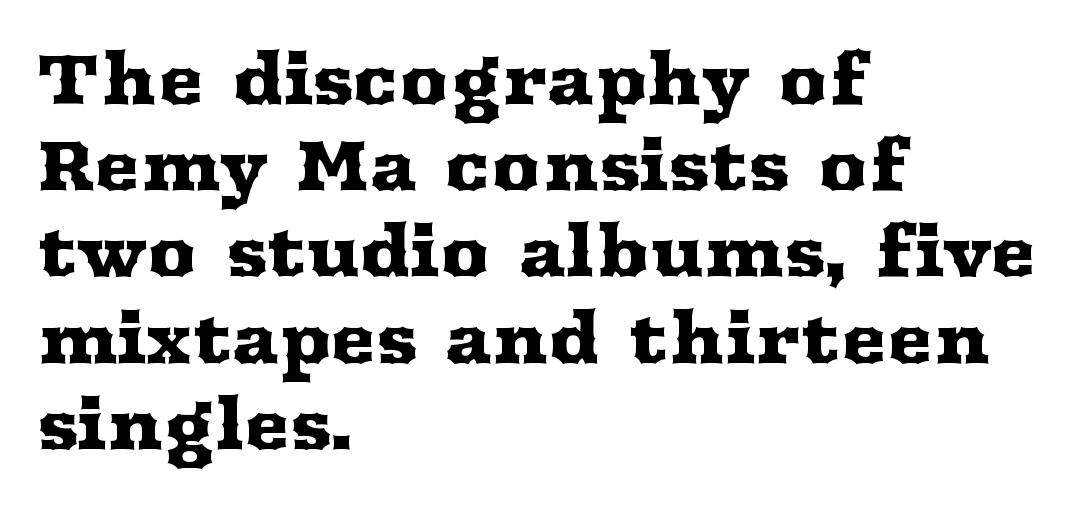
The image shows 69 px wide serif type, upright; set left-aligned, normal line spacing (1.25x), normal letter spacing, not underlined; medium stroke contrast and a medium x-height.
